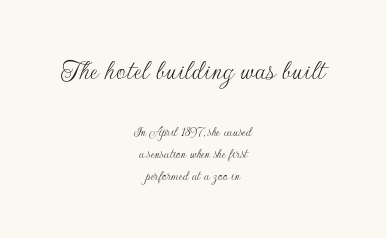
{"serif": "no", "bold": "no", "weight": "thin", "width": "normal", "stroke_contrast": "low", "x_height": "small", "monospaced": "no", "underline": "no", "align": "center", "line_spacing": "normal", "line_spacing_ratio": 1.57, "letter_spacing": "normal", "letter_spacing_em": 0.0, "larger_block": "first", "size_ratio": 2.14, "glyph_px": 30}
